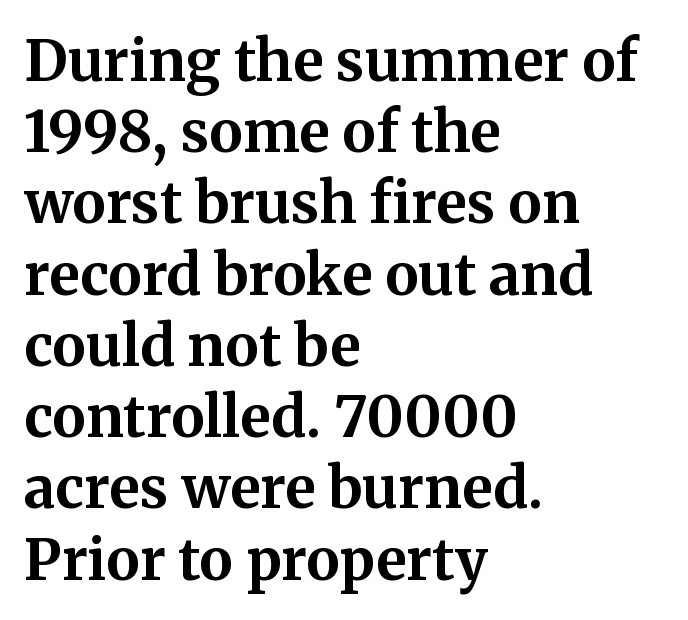
Q: Is the text bold? A: Yes.
Q: Is the text italic (slanted)? A: No, it is upright.
Q: Is the typeface a serif or a sans-serif typeface? A: Serif.
Q: Is the text underlined? A: No.
Q: How is the paragraph aligned? A: Left-aligned.
Q: Is the spacing between letters normal or unusually wide? A: Normal.
Q: Is the spacing between lines tight, normal or loose? A: Normal.
Q: Width (condensed, normal, or wide)? A: Normal.
Q: Stroke contrast? A: Medium.
Q: x-height? A: Medium.
Q: Monospaced? A: No.
